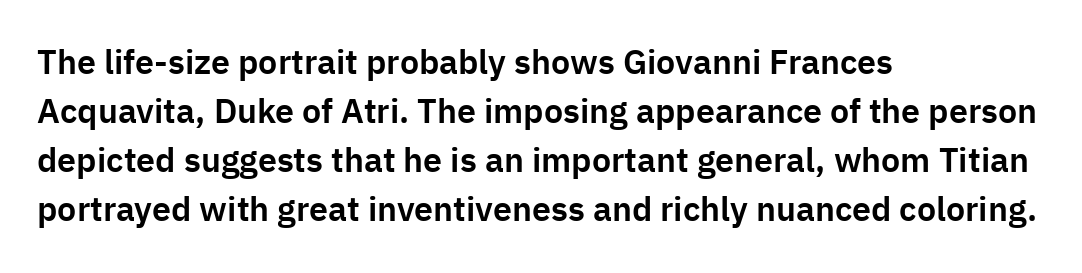
The area under the type is left untouched. Spacing verdict: proportional, widths tailored to each character. These lines are set flush left with a ragged right edge. Grotesque or geometric, the face here clearly has no serifs. Ascenders rise straight up at ninety degrees. Does the leading feel generous? No, just average.
